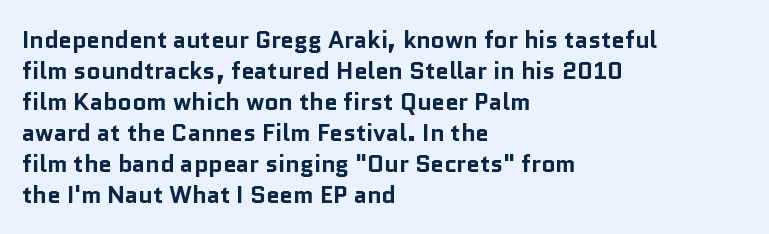
If you measured baseline to baseline, you'd find a middling distance. The specimen reads as upright at a glance. Glyph-to-glyph distance matches everyday printed text. Heavy, bold letterforms. Each row of text sits above clean, open space.
